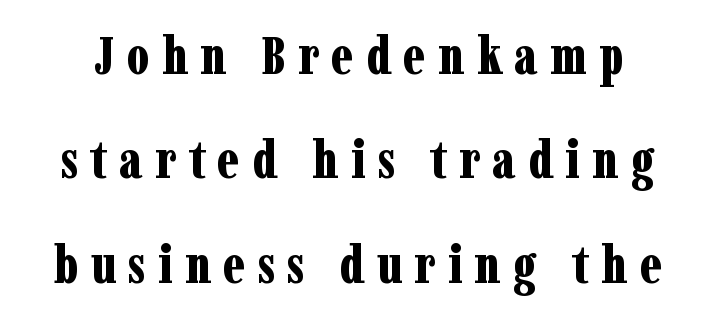
{"serif": "yes", "italic": "no", "bold": "yes", "weight": "bold", "width": "condensed", "stroke_contrast": "low", "x_height": "medium", "monospaced": "no", "underline": "no", "line_spacing": "loose", "line_spacing_ratio": 1.97, "letter_spacing": "wide", "letter_spacing_em": 0.23, "glyph_px": 53}
